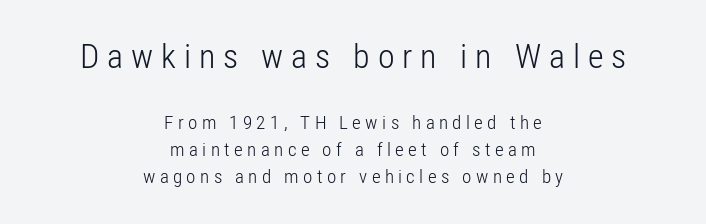
{"serif": "no", "italic": "no", "bold": "no", "weight": "light", "width": "condensed", "stroke_contrast": "low", "x_height": "medium", "monospaced": "no", "underline": "no", "align": "center", "line_spacing": "normal", "line_spacing_ratio": 1.41, "letter_spacing": "wide", "letter_spacing_em": 0.23, "larger_block": "first", "size_ratio": 1.79, "glyph_px": 34}
